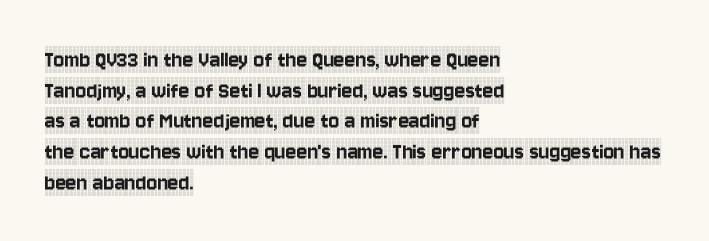
{"italic": "no", "underline": "no", "align": "left", "line_spacing_ratio": 1.23, "letter_spacing": "normal", "letter_spacing_em": 0.0, "glyph_px": 25}
